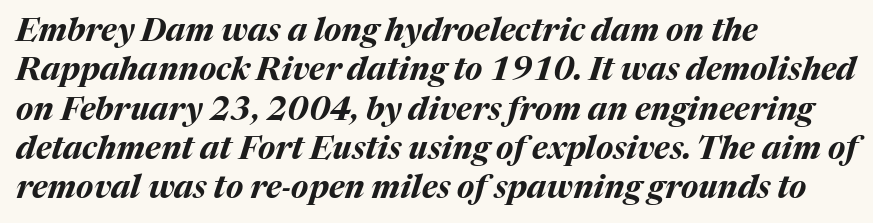
If you drew a ruler down the left edge, every line would touch it. The face used here is proportionally spaced, like ordinary book or web type. Inter-character spacing is left at the font's built-in metrics. There's an unmistakable incline to the writing here. Does the weight exceed regular? Yes, all the way to bold.
